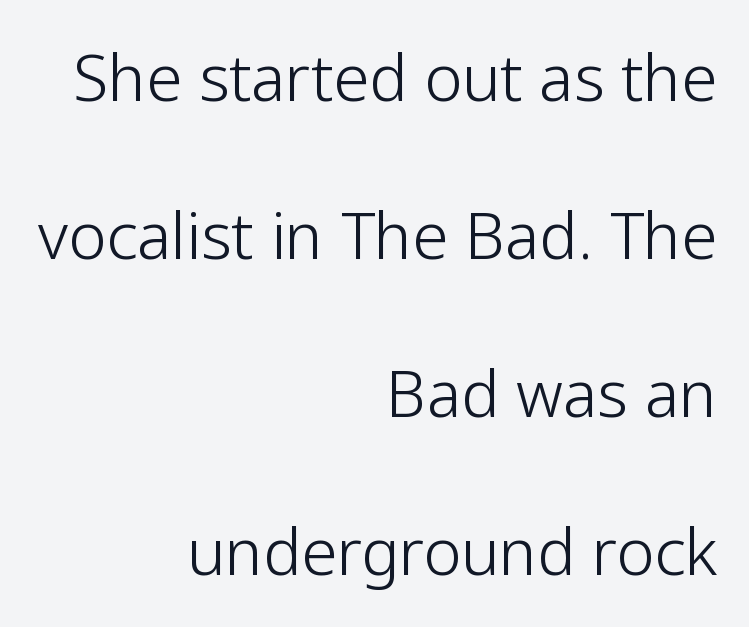
Q: Is the text bold? A: No.
Q: Is the text italic (slanted)? A: No, it is upright.
Q: Is the typeface a serif or a sans-serif typeface? A: Sans-serif.
Q: Is the text underlined? A: No.
Q: How is the paragraph aligned? A: Right-aligned.
Q: Is the spacing between letters normal or unusually wide? A: Normal.
Q: Is the spacing between lines tight, normal or loose? A: Loose.
Q: Width (condensed, normal, or wide)? A: Normal.
Q: Stroke contrast? A: Low.
Q: x-height? A: Medium.
Q: Monospaced? A: No.
